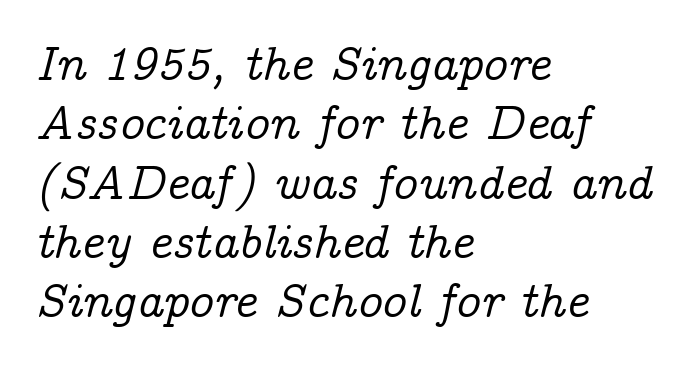
Q: Is the text italic (slanted)? A: Yes, it leans right by about 14 degrees.
Q: Is the typeface a serif or a sans-serif typeface? A: Serif.
Q: Is the text underlined? A: No.
Q: How is the paragraph aligned? A: Left-aligned.
Q: Is the spacing between letters normal or unusually wide? A: Normal.
Q: Width (condensed, normal, or wide)? A: Normal.
Q: Stroke contrast? A: Low.
Q: x-height? A: Medium.
Q: Monospaced? A: No.
